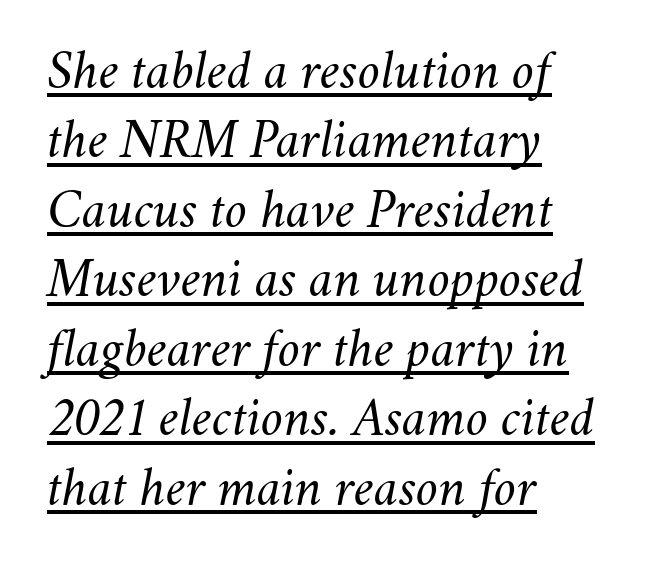
The rendering applies a slant to the glyphs. Do the characters align in a grid? No, the font is proportional. Short and long lines alike share a common starting point at left. The line texture is even and compact thanks to regular tracking. A rule runs beneath these lines of type.
